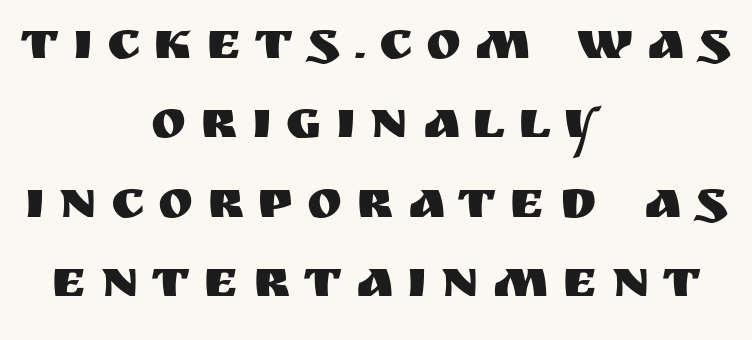
Reading down the column, the eye jumps a familiar distance to each next line. The passage shown has open, widely tracked lettering throughout. The compositor balanced each line on the midline. You can tell it's not italic because the verticals are truly vertical. A typesetter would call this proportional, since set widths differ per character. Nothing sits at the stroke ends, so this counts as sans-serif.
